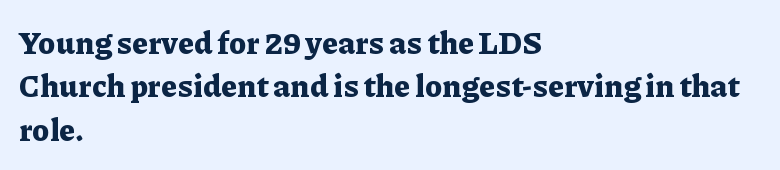
Compared with a centered layout, this one pins lines to the left instead. The face used here is seriffed, in the tradition of book romans. This rendering features lettering with no underline. What's the leading like? Ordinary, nothing unusual. Looks like regular typesetting: each glyph gets only the width it needs. The passage shown has conventional tracking throughout.
